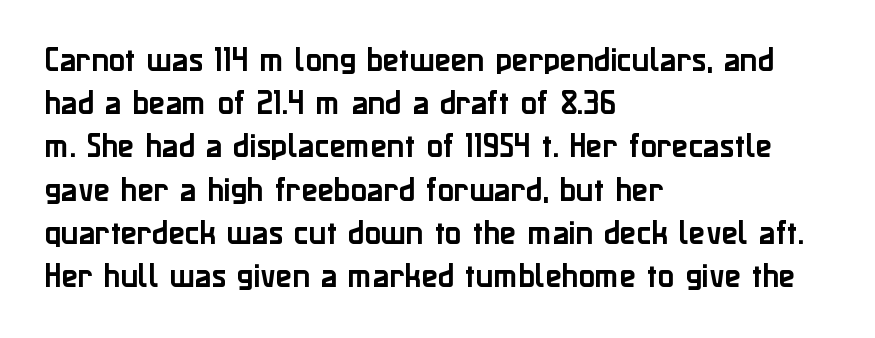
Q: Is the text italic (slanted)? A: No, it is upright.
Q: Is the text underlined? A: No.
Q: How is the paragraph aligned? A: Left-aligned.
Q: Is the spacing between letters normal or unusually wide? A: Normal.
Q: Is the spacing between lines tight, normal or loose? A: Normal.
